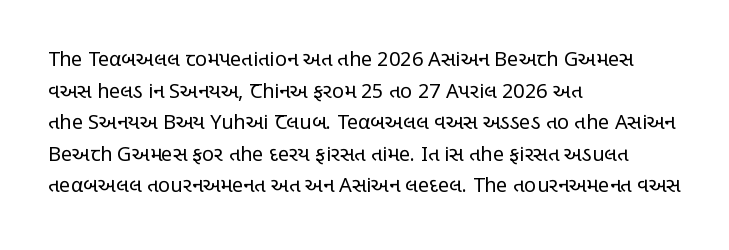
Q: Is the text bold? A: No.
Q: Is the text italic (slanted)? A: No, it is upright.
Q: Is the text underlined? A: No.
Q: How is the paragraph aligned? A: Left-aligned.
Q: Is the spacing between letters normal or unusually wide? A: Normal.
Q: Is the spacing between lines tight, normal or loose? A: Normal.
